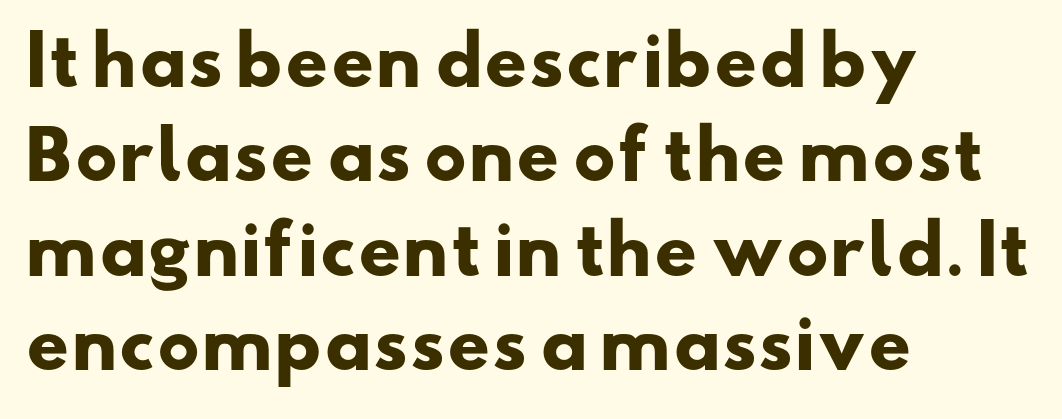
Q: Is the text bold? A: Yes.
Q: Is the typeface a serif or a sans-serif typeface? A: Sans-serif.
Q: Is the text underlined? A: No.
Q: How is the paragraph aligned? A: Left-aligned.
Q: Is the spacing between letters normal or unusually wide? A: Normal.
Q: Is the spacing between lines tight, normal or loose? A: Normal.
Q: Width (condensed, normal, or wide)? A: Wide.
Q: Stroke contrast? A: Low.
Q: x-height? A: Small.
Q: Monospaced? A: No.
